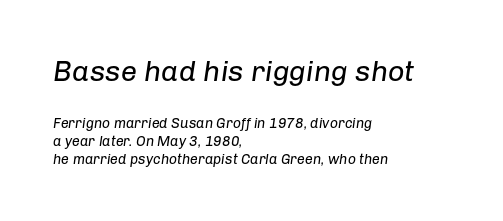
{"italic": "yes", "lean": "right", "slant_degrees": 8, "bold": "no", "weight": "regular", "width": "normal", "stroke_contrast": "low", "x_height": "medium", "monospaced": "no", "underline": "no", "align": "left", "line_spacing": "normal", "line_spacing_ratio": 1.29, "letter_spacing": "normal", "letter_spacing_em": 0.0, "larger_block": "first", "size_ratio": 2.07, "glyph_px": 29}
